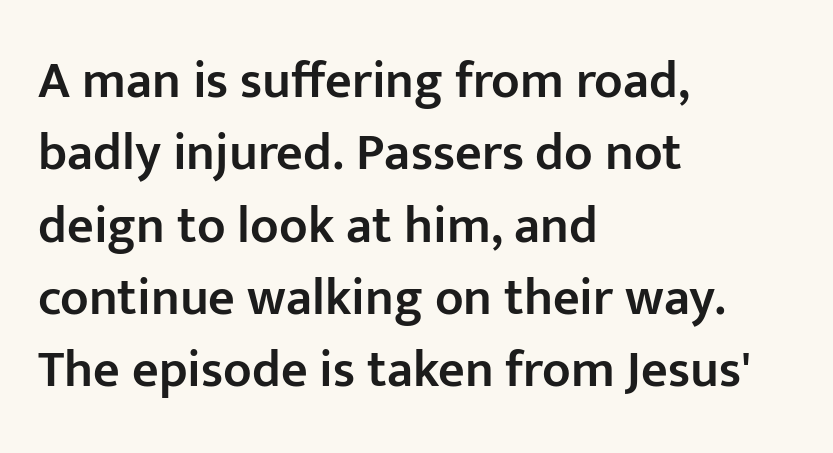
Q: Is the text bold? A: Semi-bold.
Q: Is the text italic (slanted)? A: No, it is upright.
Q: Is the typeface a serif or a sans-serif typeface? A: Sans-serif.
Q: Is the text underlined? A: No.
Q: How is the paragraph aligned? A: Left-aligned.
Q: Is the spacing between letters normal or unusually wide? A: Normal.
Q: Is the spacing between lines tight, normal or loose? A: Normal.
Q: Width (condensed, normal, or wide)? A: Normal.
Q: Stroke contrast? A: Low.
Q: x-height? A: Medium.
Q: Monospaced? A: No.
